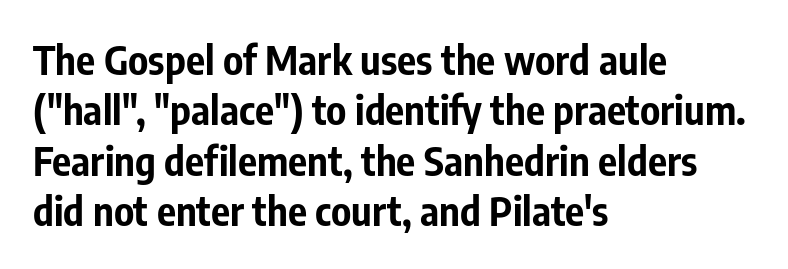
The image shows 40 px bold, condensed sans-serif type, upright; set left-aligned, normal line spacing (1.26x), normal letter spacing, not underlined; low stroke contrast and a medium x-height.
